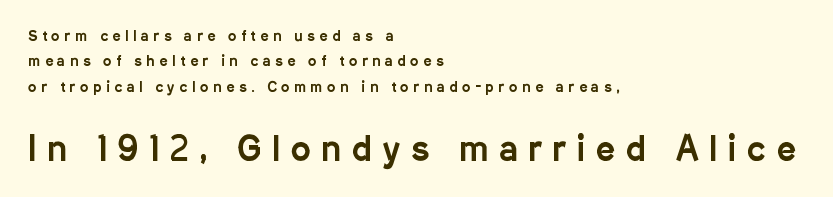
Q: Is the text italic (slanted)? A: No, it is upright.
Q: Is the typeface a serif or a sans-serif typeface? A: Sans-serif.
Q: Is the text underlined? A: No.
Q: How is the paragraph aligned? A: Left-aligned.
Q: Is the spacing between letters normal or unusually wide? A: Unusually wide.
Q: Which block of text is set in a larger size, the first (top) or the second (bottom)? A: The second (bottom) one.
Q: Width (condensed, normal, or wide)? A: Condensed.
Q: Stroke contrast? A: Low.
Q: x-height? A: Medium.
Q: Monospaced? A: No.
